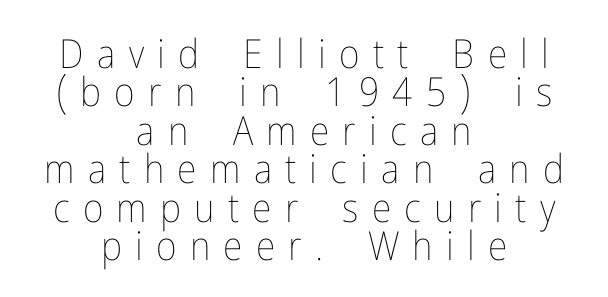
{"italic": "no", "bold": "no", "weight": "thin", "width": "condensed", "stroke_contrast": "low", "x_height": "medium", "monospaced": "no", "underline": "no", "align": "center", "line_spacing": "tight", "line_spacing_ratio": 0.96, "letter_spacing": "wide", "letter_spacing_em": 0.33, "glyph_px": 40}
